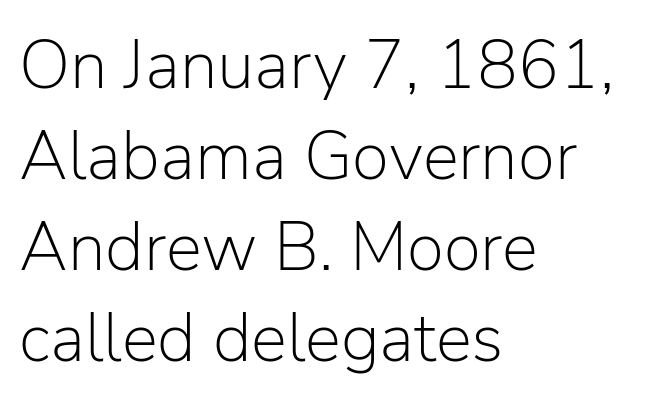
Q: Is the text bold? A: No.
Q: Is the text italic (slanted)? A: No, it is upright.
Q: Is the typeface a serif or a sans-serif typeface? A: Sans-serif.
Q: Is the text underlined? A: No.
Q: How is the paragraph aligned? A: Left-aligned.
Q: Is the spacing between letters normal or unusually wide? A: Normal.
Q: Is the spacing between lines tight, normal or loose? A: Normal.
Q: Width (condensed, normal, or wide)? A: Normal.
Q: Stroke contrast? A: Low.
Q: x-height? A: Medium.
Q: Monospaced? A: No.
